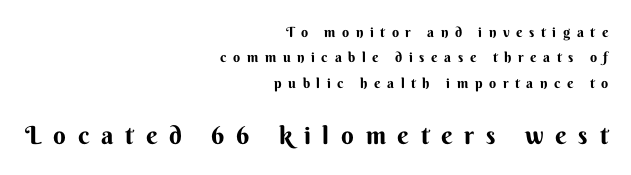
Compared with typical body copy, the letter spacing here is much looser. The later block is typeset at a bigger size than the earlier block. Emphasis by weight is at full strength: bold. The words here are not underlined. Horizontal alignment here is rightward, an uncommon choice for prose. The specimen reads as upright at a glance.
